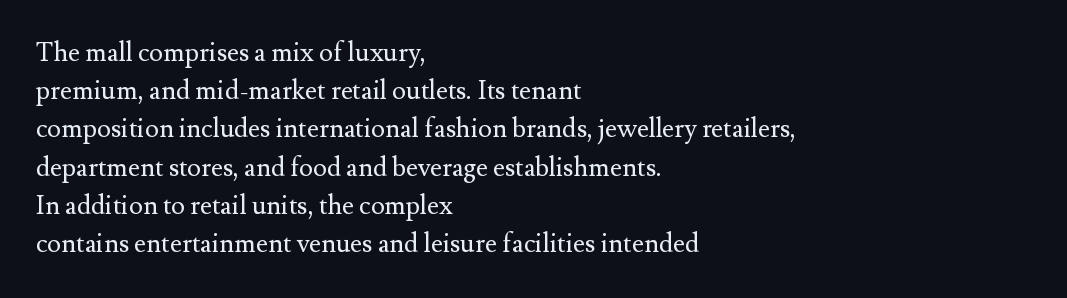
The image shows 26 px text type, upright; set left-aligned, normal line spacing (1.47x), normal letter spacing, not underlined.
